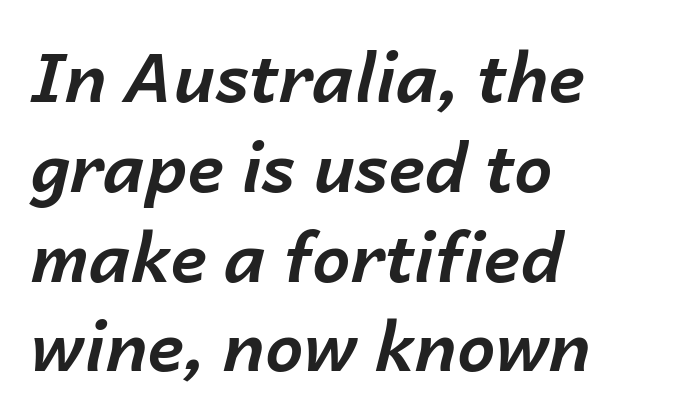
Note the varied advance widths — an 'i' is clearly narrower than an 'm'. Is the block centered? No — it sits flush against the left margin. Compared with ordinary roman type, these characters are visibly tilted. Is the type bold? Yes — the strokes are clearly thick and heavy. The space between consecutive lines is moderate. The passage shown is not underscored anywhere.
